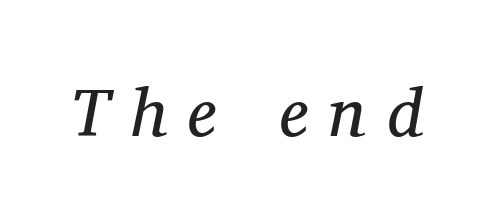
The image shows 68 px regular-weight serif type, italic (leaning right); set unusually wide letter spacing (+0.31 em), not underlined; medium stroke contrast and a medium x-height.
